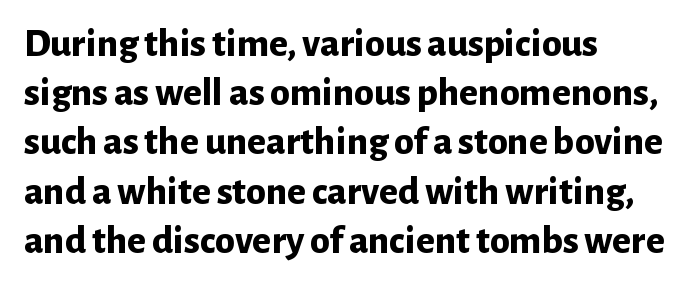
Glance below the letters and you will spot only blank space. Heft: maximum for text — a bold. What kind of face is this? One without serifs — a sans. Letter spacing: default.
